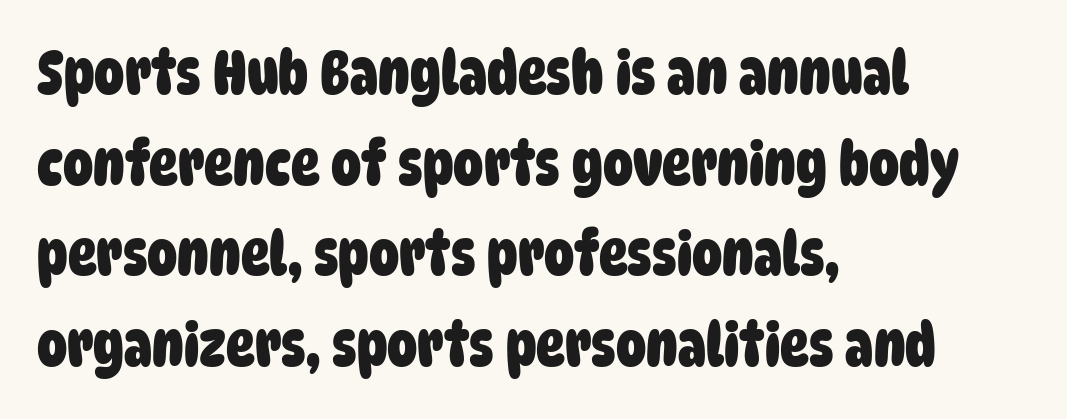
{"serif": "no", "bold": "yes", "weight": "heavy", "width": "condensed", "stroke_contrast": "low", "x_height": "large", "monospaced": "no", "underline": "no", "align": "left", "line_spacing": "normal", "line_spacing_ratio": 1.51, "letter_spacing": "normal", "letter_spacing_em": 0.0, "glyph_px": 60}
